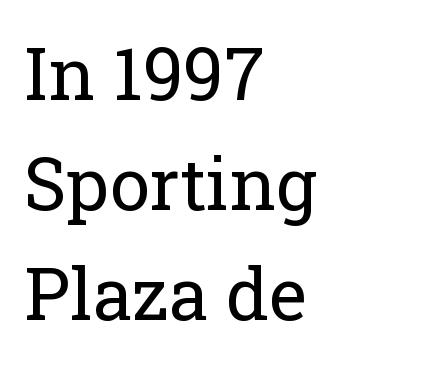
The letters stand straight up with perfectly vertical stems. Is the letter spacing exaggerated? No — it looks like the ordinary default. The glyphs in this specimen are seriffed. The weight tops out at a normal text grade. Caption: multi-line text, flush left, ragged right.
